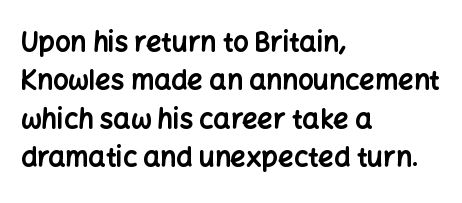
Glyph-to-glyph distance matches everyday printed text. Notice how thick the strokes are: this is what a full bold looks like. A normal amount of white space separates one row of letters from the next. Only glyphs here, with clear space below each row. Vertical strokes here are truly vertical.
